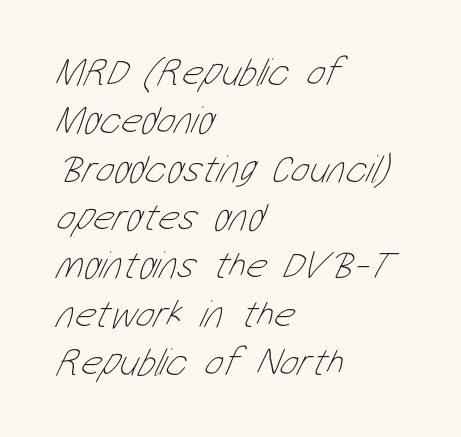
The image shows 39 px thin, condensed type; set left-aligned, line spacing 1.24x, normal letter spacing, not underlined; low stroke contrast and a medium x-height.
